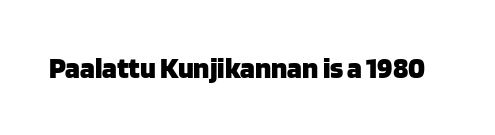
Q: Is the text bold? A: Yes.
Q: Is the text italic (slanted)? A: No, it is upright.
Q: Is the typeface a serif or a sans-serif typeface? A: Sans-serif.
Q: Is the text underlined? A: No.
Q: Is the spacing between letters normal or unusually wide? A: Normal.
Q: Width (condensed, normal, or wide)? A: Normal.
Q: Stroke contrast? A: Low.
Q: x-height? A: Large.
Q: Monospaced? A: No.
